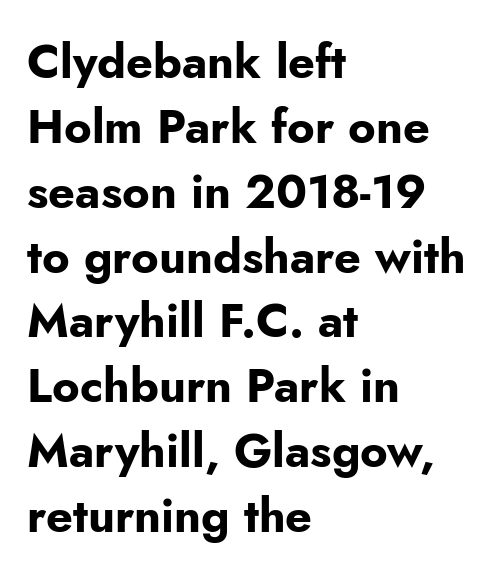
These lines sit exactly where default settings would place them. The text block is weighted toward the left margin, trailing off unevenly rightward. Each letter keeps its own natural width here, so spacing adapts to shape. What stands out about the letter spacing? Nothing — it is the standard amount. Type style note: lacks serifs. The string is rendered with underlining switched off.
